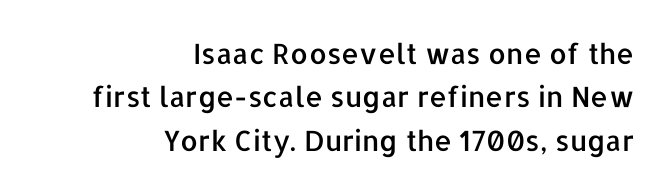
The image shows 28 px sans-serif type, upright; set right-aligned, normal line spacing (1.55x), normal letter spacing, not underlined; low stroke contrast and a medium x-height.
